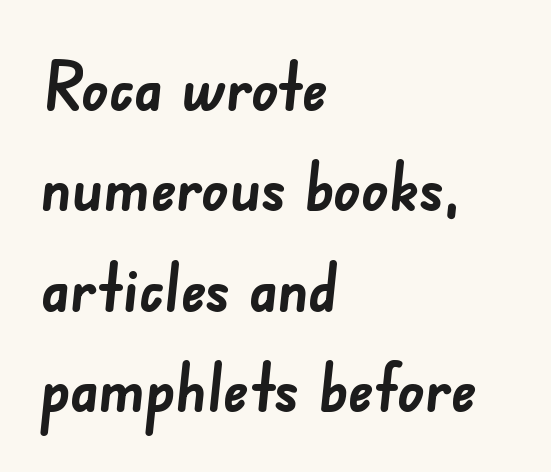
{"serif": "no", "bold": "yes", "weight": "semibold", "width": "normal", "stroke_contrast": "low", "x_height": "small", "monospaced": "no", "underline": "no", "align": "left", "line_spacing": "normal", "line_spacing_ratio": 1.52, "letter_spacing": "normal", "letter_spacing_em": 0.0, "glyph_px": 66}
